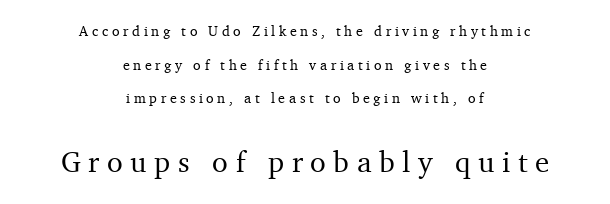
Q: Is the text italic (slanted)? A: No, it is upright.
Q: Is the typeface a serif or a sans-serif typeface? A: Serif.
Q: Is the text underlined? A: No.
Q: How is the paragraph aligned? A: Centered.
Q: Is the spacing between letters normal or unusually wide? A: Unusually wide.
Q: Is the spacing between lines tight, normal or loose? A: Loose.
Q: Which block of text is set in a larger size, the first (top) or the second (bottom)? A: The second (bottom) one.
Q: Width (condensed, normal, or wide)? A: Normal.
Q: Stroke contrast? A: Medium.
Q: x-height? A: Medium.
Q: Monospaced? A: No.
